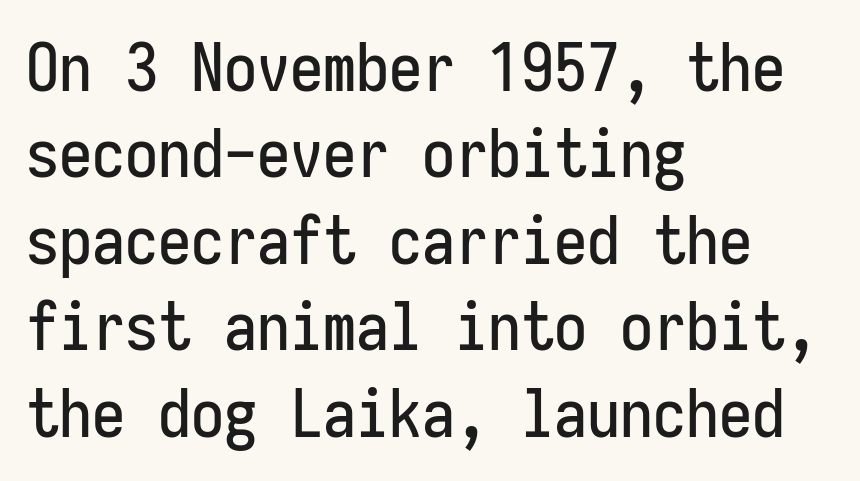
Q: Is the text italic (slanted)? A: No, it is upright.
Q: Is the typeface a serif or a sans-serif typeface? A: Sans-serif.
Q: Is the text underlined? A: No.
Q: How is the paragraph aligned? A: Left-aligned.
Q: Is the spacing between letters normal or unusually wide? A: Normal.
Q: Is the spacing between lines tight, normal or loose? A: Normal.
Q: Width (condensed, normal, or wide)? A: Condensed.
Q: Stroke contrast? A: Low.
Q: x-height? A: Medium.
Q: Monospaced? A: Yes.
